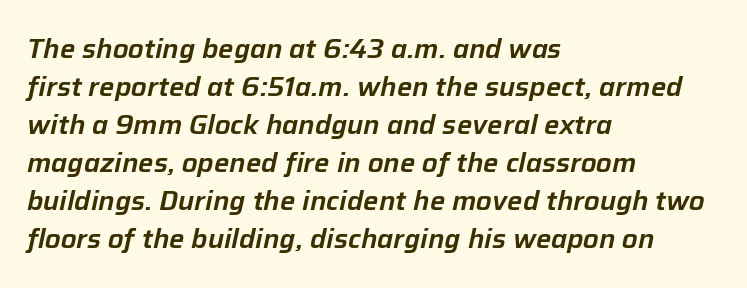
Q: Is the text italic (slanted)? A: Yes, it leans right by about 12 degrees.
Q: Is the text underlined? A: No.
Q: How is the paragraph aligned? A: Left-aligned.
Q: Is the spacing between letters normal or unusually wide? A: Normal.
Q: Is the spacing between lines tight, normal or loose? A: Normal.
